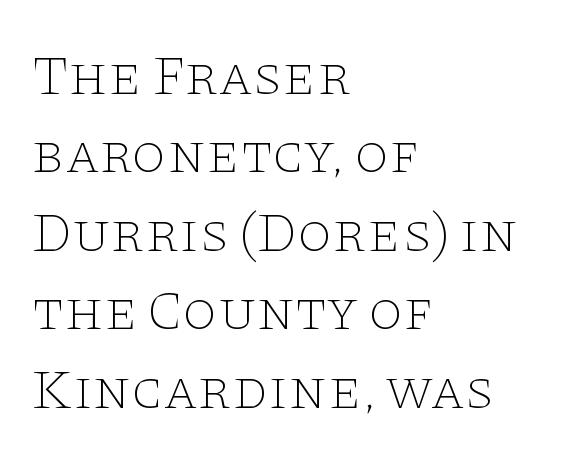
Vertical strokes here are truly vertical. Serifs: yes, visible at the terminals of the letterforms. No heavy texture on the line: the type isn't bold. Does extra space separate the letters? No, they use regular spacing.
